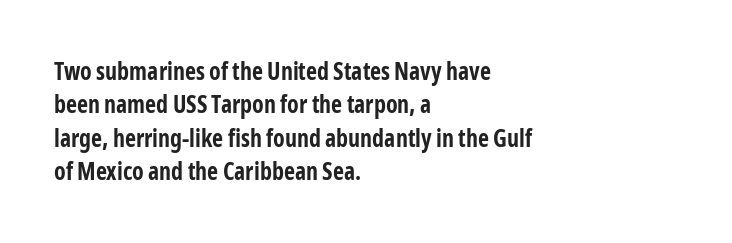
You can tell it's not italic because the verticals are truly vertical. Descender tails drop into unmarked territory. Baseline-to-baseline distance is the conventional proportion of letter height. Nobody touched the tracking dial on this one. Thick stems and heavy bowls — unmistakably bold. One-word summary of the alignment: left.
